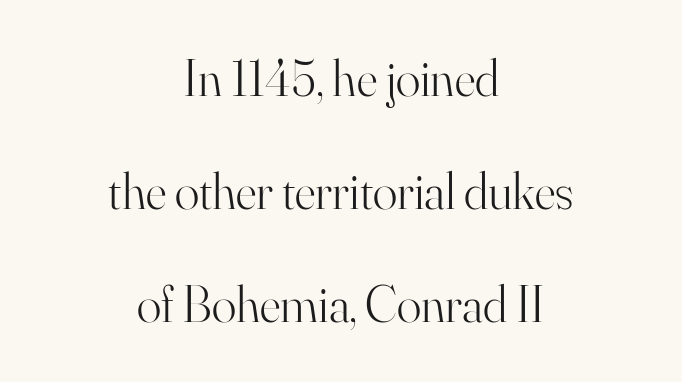
{"serif": "yes", "italic": "no", "bold": "no", "weight": "light", "width": "normal", "stroke_contrast": "high", "x_height": "small", "monospaced": "no", "underline": "no", "align": "center", "line_spacing": "loose", "line_spacing_ratio": 2.22, "letter_spacing": "normal", "letter_spacing_em": 0.0, "glyph_px": 51}
